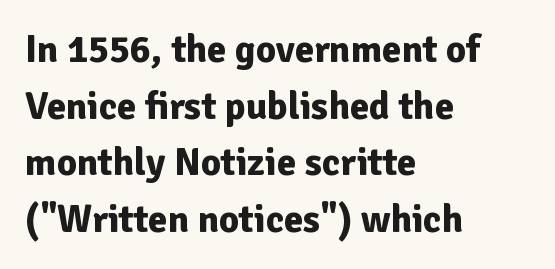
{"serif": "no", "italic": "no", "bold": "yes", "weight": "bold", "width": "normal", "stroke_contrast": "low", "x_height": "medium", "monospaced": "no", "underline": "no", "align": "left", "line_spacing": "normal", "line_spacing_ratio": 1.45, "letter_spacing": "normal", "letter_spacing_em": 0.0, "glyph_px": 39}
